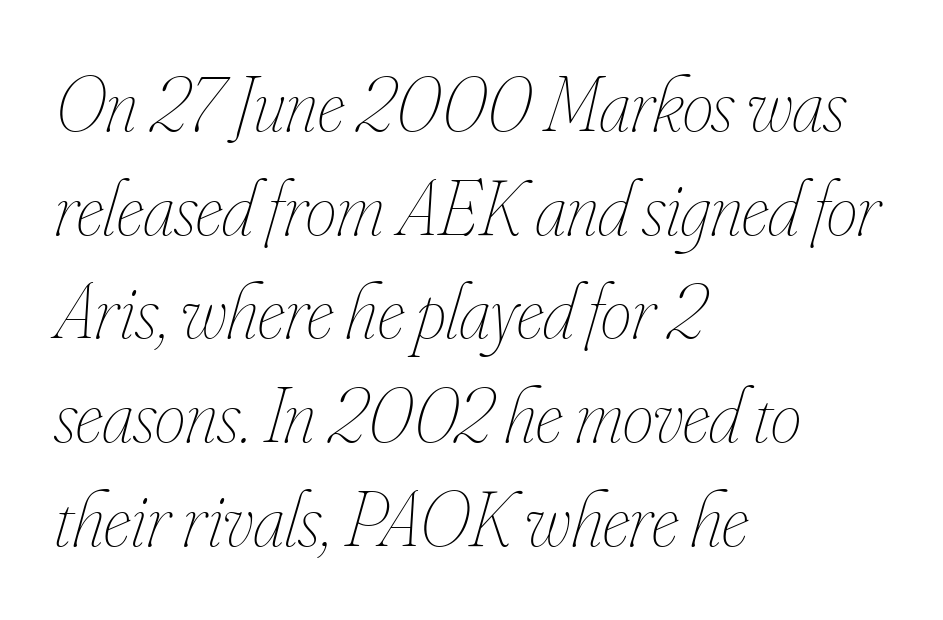
Between one letter and the next there's only the usual sliver of space. The text block is weighted toward the left margin, trailing off unevenly rightward. Counters stay open thanks to moderate or lighter strokes. Would a proofreader flag this as italicized? Yes.
